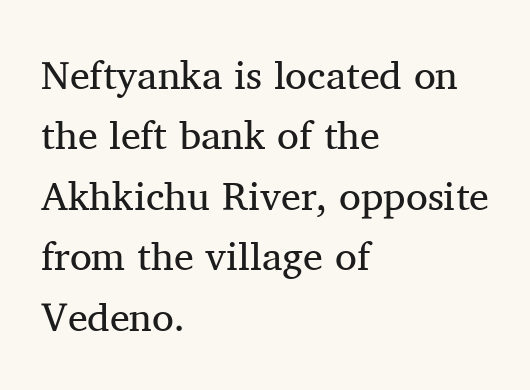
Nobody drew a line under any word here. Serif or sans? Serif — the stroke terminals have little feet. The letters sit at their default tracking, neither squeezed nor spread. The line-height multiplier appears to be the usual default.
